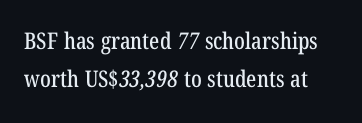
Q: Is the text underlined? A: No.
Q: Is the spacing between letters normal or unusually wide? A: Normal.
Q: Is the spacing between lines tight, normal or loose? A: Normal.
